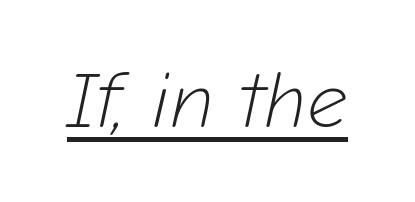
Q: Is the text bold? A: No.
Q: Is the text italic (slanted)? A: Yes, it leans right by about 12 degrees.
Q: Is the text underlined? A: Yes.
Q: Is the spacing between letters normal or unusually wide? A: Normal.
Q: Width (condensed, normal, or wide)? A: Normal.
Q: Stroke contrast? A: Low.
Q: x-height? A: Medium.
Q: Monospaced? A: No.
